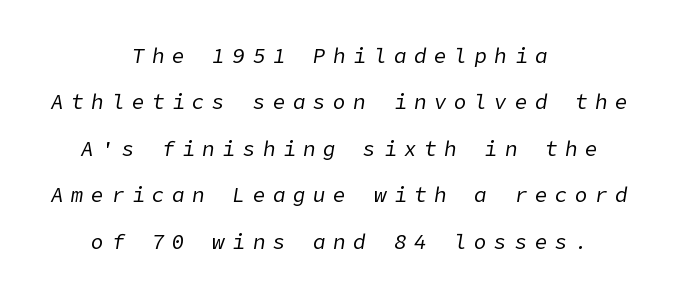
The image shows 21 px text type, italic (leaning right); set centered, loose line spacing (2.21x), unusually wide letter spacing (+0.36 em), not underlined.
